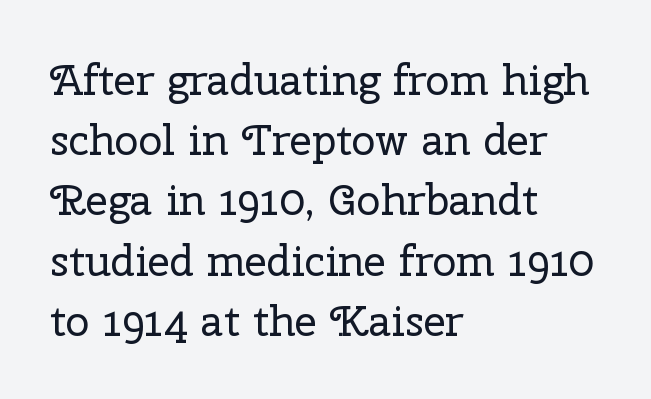
{"serif": "yes", "italic": "no", "bold": "no", "weight": "regular", "width": "normal", "stroke_contrast": "low", "x_height": "medium", "monospaced": "no", "underline": "no", "align": "left", "line_spacing": "normal", "line_spacing_ratio": 1.4, "letter_spacing": "normal", "letter_spacing_em": 0.0, "glyph_px": 43}
